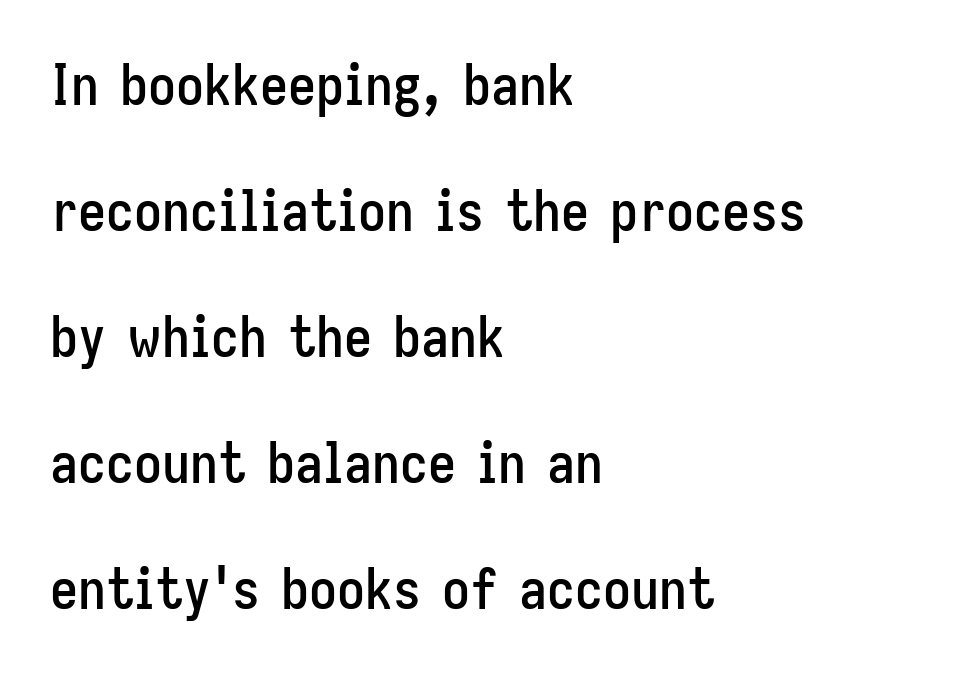
A typesetter would call this proportional, since set widths differ per character. The face used here is a sans, in the tradition of grotesques and geometrics. Casual observation: everything's shoved over to the left. Quick note: not italic, upright. Check the space under the baseline: it is left empty.
